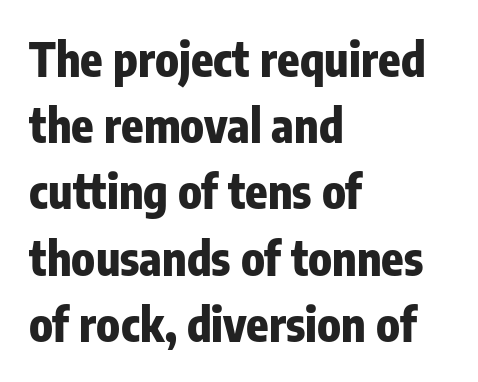
{"serif": "no", "italic": "no", "bold": "yes", "weight": "heavy", "width": "condensed", "stroke_contrast": "low", "x_height": "medium", "monospaced": "no", "underline": "no", "align": "left", "line_spacing": "normal", "line_spacing_ratio": 1.44, "letter_spacing": "normal", "letter_spacing_em": 0.0, "glyph_px": 46}
